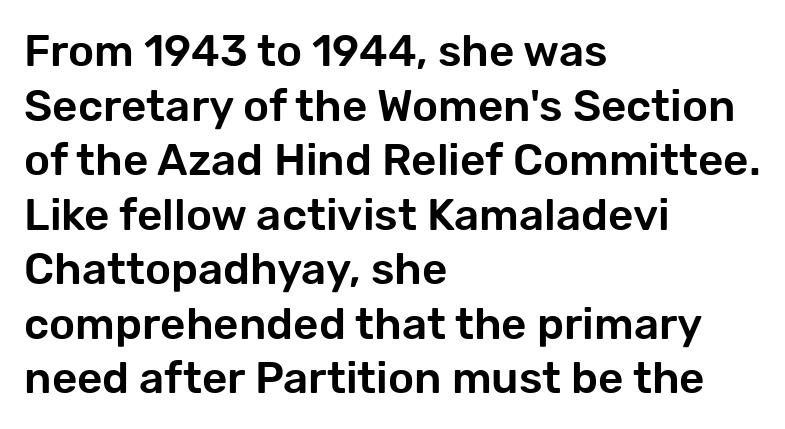
The image shows 44 px sans-serif type, upright; set left-aligned, line spacing 1.24x, normal letter spacing, not underlined; low stroke contrast and a medium x-height.
